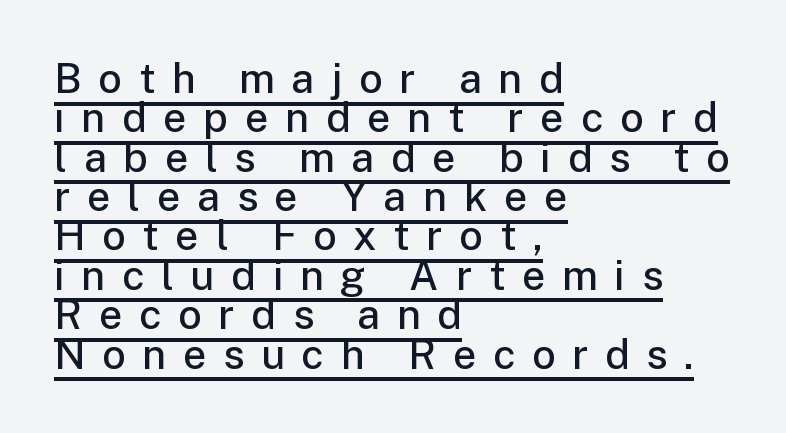
Q: Is the text bold? A: Semi-bold.
Q: Is the text italic (slanted)? A: No, it is upright.
Q: Is the typeface a serif or a sans-serif typeface? A: Sans-serif.
Q: Is the text underlined? A: Yes.
Q: How is the paragraph aligned? A: Left-aligned.
Q: Is the spacing between letters normal or unusually wide? A: Unusually wide.
Q: Is the spacing between lines tight, normal or loose? A: Tight.
Q: Width (condensed, normal, or wide)? A: Normal.
Q: Stroke contrast? A: Low.
Q: x-height? A: Medium.
Q: Monospaced? A: No.
